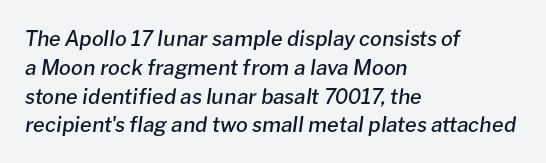
The image shows 21 px text type, italic (leaning right); set left-aligned, normal line spacing (1.37x), normal letter spacing, not underlined.
